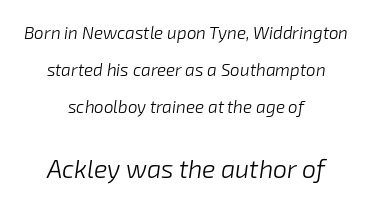
The image shows 25 px text type, italic (leaning right); set centered, loose line spacing (2.18x), normal letter spacing, not underlined; the second (bottom) block is 1.47x larger.
